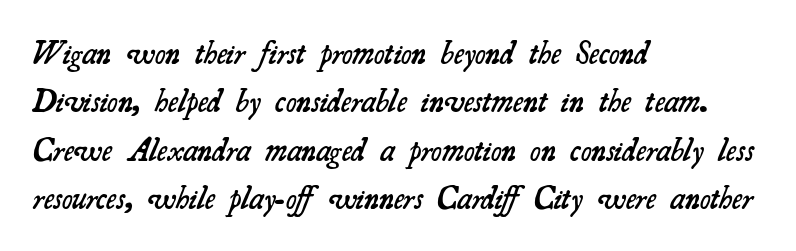
Q: Is the text bold? A: Semi-bold.
Q: Is the typeface a serif or a sans-serif typeface? A: Serif.
Q: Is the text underlined? A: No.
Q: How is the paragraph aligned? A: Left-aligned.
Q: Is the spacing between letters normal or unusually wide? A: Normal.
Q: Is the spacing between lines tight, normal or loose? A: Normal.
Q: Width (condensed, normal, or wide)? A: Normal.
Q: Stroke contrast? A: Medium.
Q: x-height? A: Small.
Q: Monospaced? A: No.
